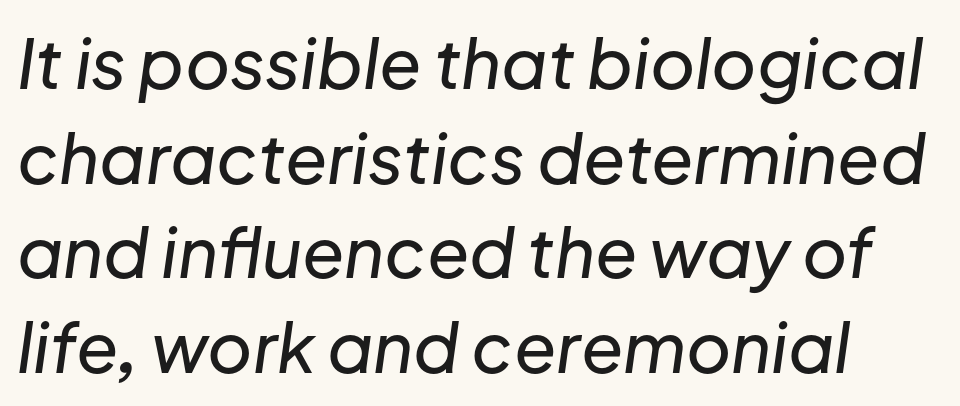
The image shows 69 px text type, italic (leaning right); set normal line spacing (1.37x), normal letter spacing, not underlined; low stroke contrast and a medium x-height.
